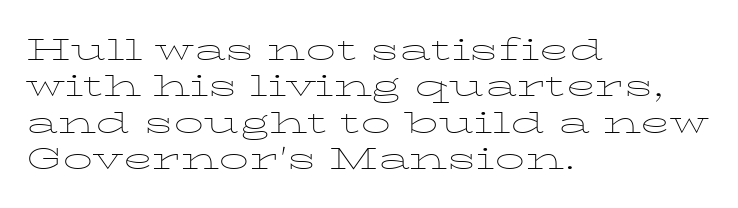
Q: Is the text bold? A: No.
Q: Is the text italic (slanted)? A: No, it is upright.
Q: Is the typeface a serif or a sans-serif typeface? A: Serif.
Q: Is the text underlined? A: No.
Q: How is the paragraph aligned? A: Left-aligned.
Q: Is the spacing between letters normal or unusually wide? A: Normal.
Q: Width (condensed, normal, or wide)? A: Wide.
Q: Stroke contrast? A: Low.
Q: x-height? A: Medium.
Q: Monospaced? A: No.
